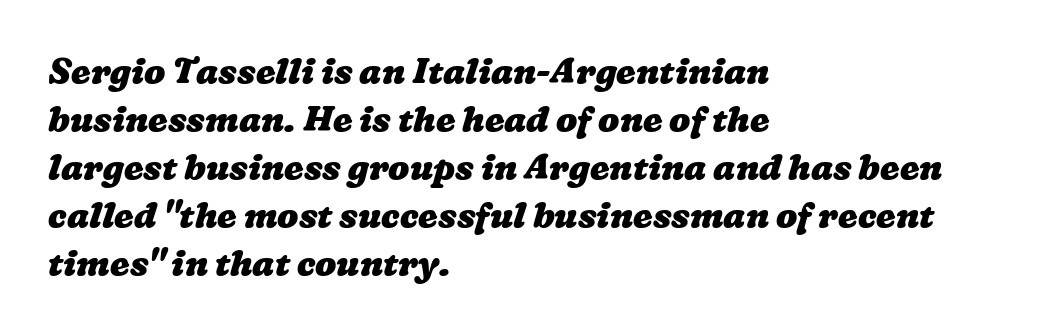
The image shows 35 px heavy, wide type; set left-aligned, normal line spacing (1.37x), normal letter spacing, not underlined; low stroke contrast and a medium x-height.
